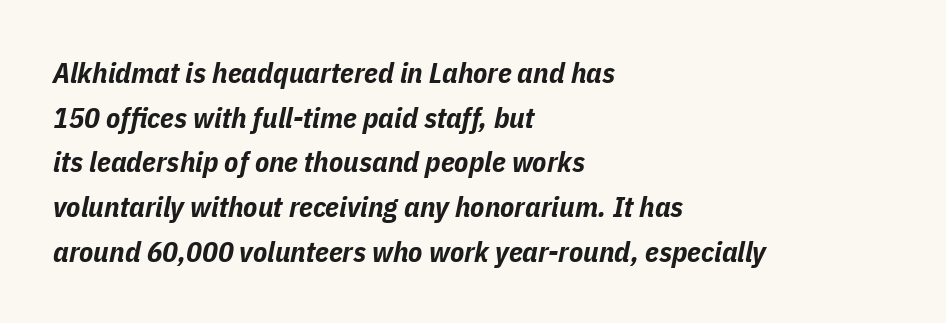
{"italic": "yes", "lean": "right", "slant_degrees": 11, "bold": "yes", "weight": "bold", "width": "condensed", "stroke_contrast": "low", "x_height": "medium", "monospaced": "no", "underline": "no", "align": "left", "line_spacing": "normal", "line_spacing_ratio": 1.54, "letter_spacing": "normal", "letter_spacing_em": 0.0, "glyph_px": 29}
